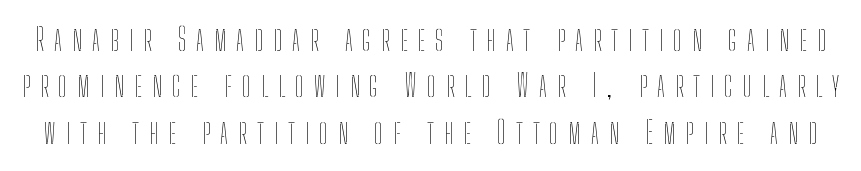
You could only call the tracking loose — the letters float apart. Leading matches the norm, producing a regular column. The typeface has the unassuming heft of standard copy or less. Each row of text sits above clean, open space. A typesetter would mark this as roman, not italic.
